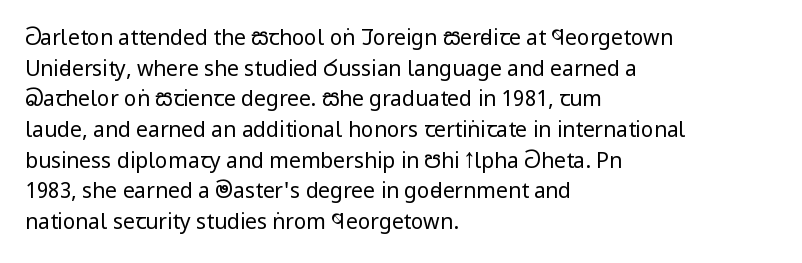
The image shows 21 px text type, upright; set left-aligned, normal line spacing (1.46x), normal letter spacing, not underlined.
